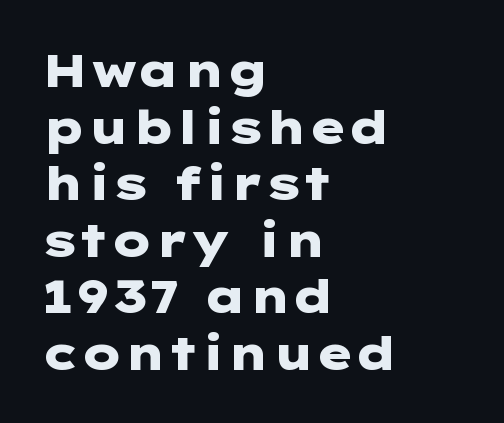
{"serif": "no", "italic": "no", "bold": "yes", "weight": "heavy", "width": "wide", "stroke_contrast": "low", "x_height": "medium", "underline": "no", "align": "left", "line_spacing_ratio": 1.23, "letter_spacing": "normal", "letter_spacing_em": 0.0, "glyph_px": 46}
